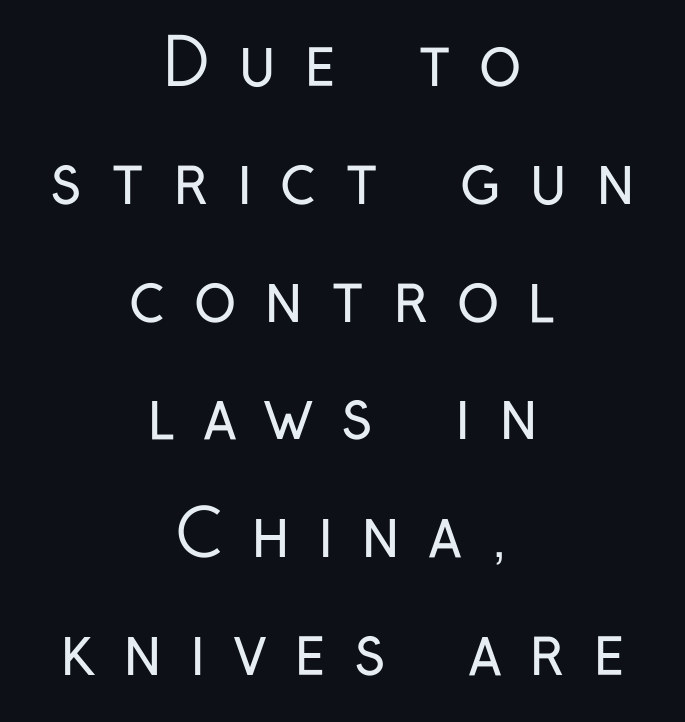
Q: Is the text bold? A: No.
Q: Is the text italic (slanted)? A: No, it is upright.
Q: Is the typeface a serif or a sans-serif typeface? A: Sans-serif.
Q: Is the text underlined? A: No.
Q: How is the paragraph aligned? A: Centered.
Q: Is the spacing between letters normal or unusually wide? A: Unusually wide.
Q: Width (condensed, normal, or wide)? A: Condensed.
Q: Stroke contrast? A: Low.
Q: x-height? A: Medium.
Q: Monospaced? A: No.
